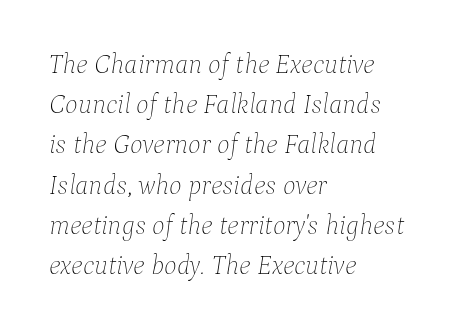
Q: Is the text bold? A: No.
Q: Is the text italic (slanted)? A: Yes, it leans right by about 9 degrees.
Q: Is the text underlined? A: No.
Q: How is the paragraph aligned? A: Left-aligned.
Q: Is the spacing between letters normal or unusually wide? A: Normal.
Q: Is the spacing between lines tight, normal or loose? A: Normal.
